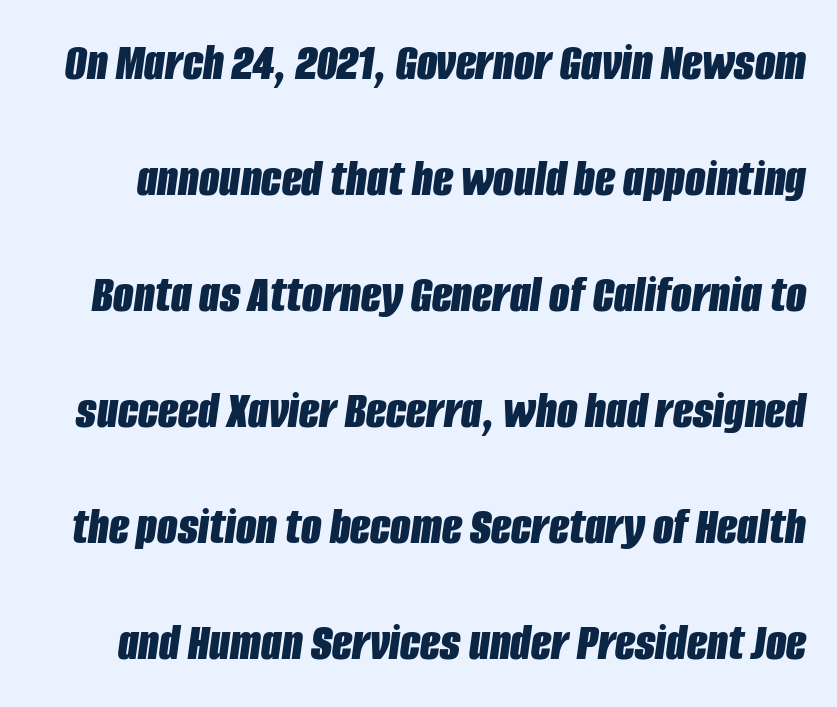
Q: Is the text bold? A: Yes.
Q: Is the text italic (slanted)? A: Yes, it leans right by about 8 degrees.
Q: Is the text underlined? A: No.
Q: Is the spacing between letters normal or unusually wide? A: Normal.
Q: Is the spacing between lines tight, normal or loose? A: Loose.
Q: Width (condensed, normal, or wide)? A: Condensed.
Q: Stroke contrast? A: Low.
Q: x-height? A: Large.
Q: Monospaced? A: No.
